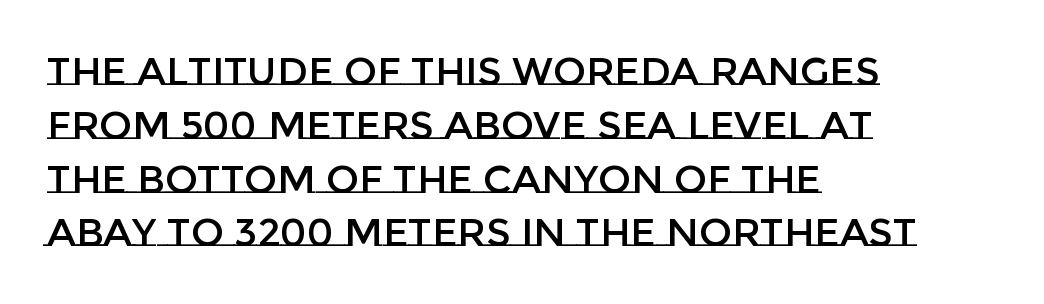
Every character sits straight up, as roman type does. Varying glyph widths throughout — classic text-font behaviour. Nothing unusual about the tracking: characters are spaced as the font intends. The gap between lines stays unmarked. Baseline-to-baseline distance is the conventional proportion of letter height. Reading down the block, your eye returns to a fixed left position each line.
